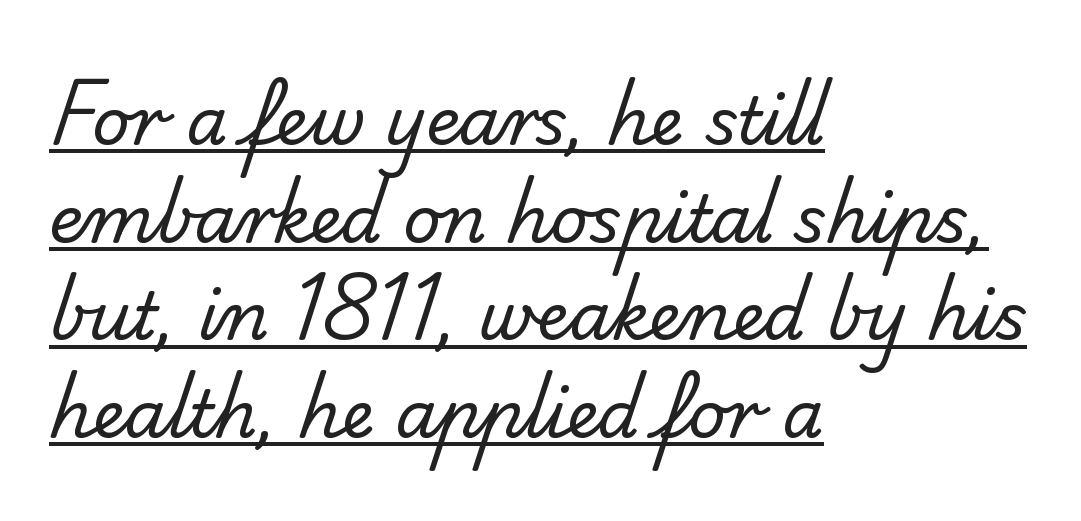
{"serif": "no", "bold": "no", "weight": "regular", "width": "normal", "stroke_contrast": "low", "x_height": "small", "monospaced": "no", "underline": "yes", "align": "left", "line_spacing": "normal", "line_spacing_ratio": 1.48, "letter_spacing": "normal", "letter_spacing_em": 0.0, "glyph_px": 66}
